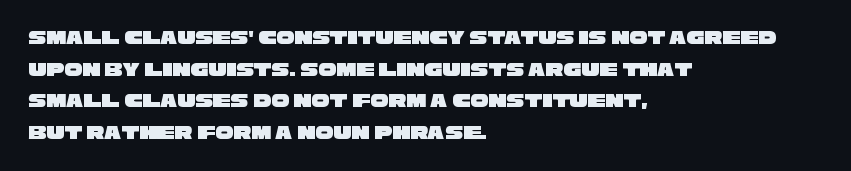
{"underline": "no", "align": "left", "line_spacing": "normal", "line_spacing_ratio": 1.58, "letter_spacing": "normal", "letter_spacing_em": 0.0, "glyph_px": 20}
